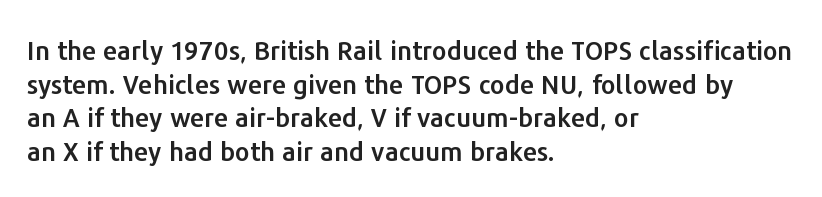
The image shows 26 px text type, upright; set left-aligned, normal line spacing (1.29x), normal letter spacing, not underlined.
